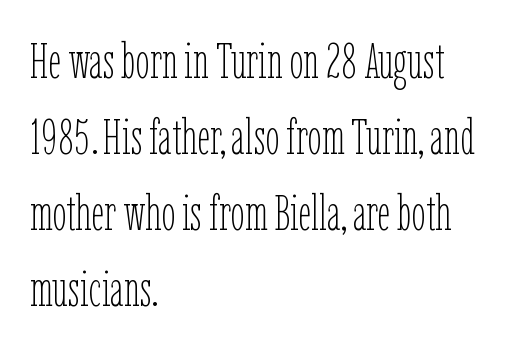
The image shows 50 px thin, condensed type, upright; set left-aligned, normal line spacing (1.52x), normal letter spacing, not underlined; low stroke contrast and a medium x-height.
